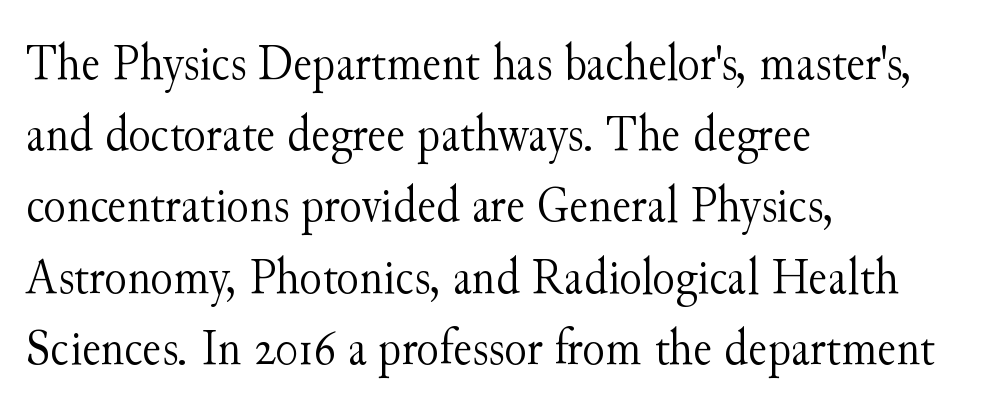
{"serif": "yes", "italic": "no", "bold": "no", "weight": "light", "width": "normal", "stroke_contrast": "medium", "x_height": "small", "monospaced": "no", "underline": "no", "align": "left", "line_spacing": "normal", "line_spacing_ratio": 1.37, "letter_spacing": "normal", "letter_spacing_em": 0.0, "glyph_px": 52}
